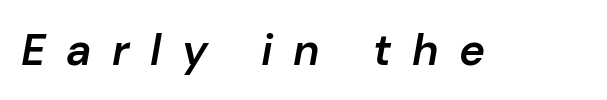
The image shows 44 px semibold type, italic (leaning right); set unusually wide letter spacing (+0.47 em), not underlined; low stroke contrast and a medium x-height.
